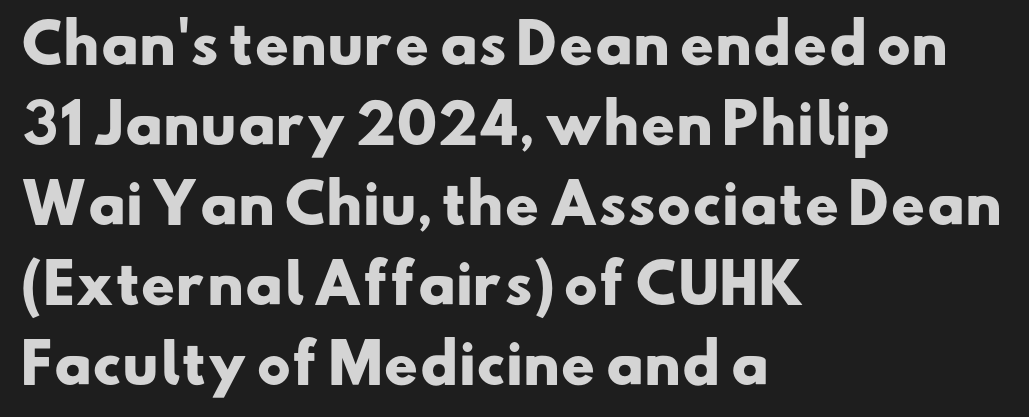
{"serif": "no", "bold": "yes", "weight": "heavy", "width": "wide", "stroke_contrast": "low", "x_height": "small", "monospaced": "no", "underline": "no", "align": "left", "line_spacing": "normal", "line_spacing_ratio": 1.51, "letter_spacing": "normal", "letter_spacing_em": 0.0, "glyph_px": 53}
